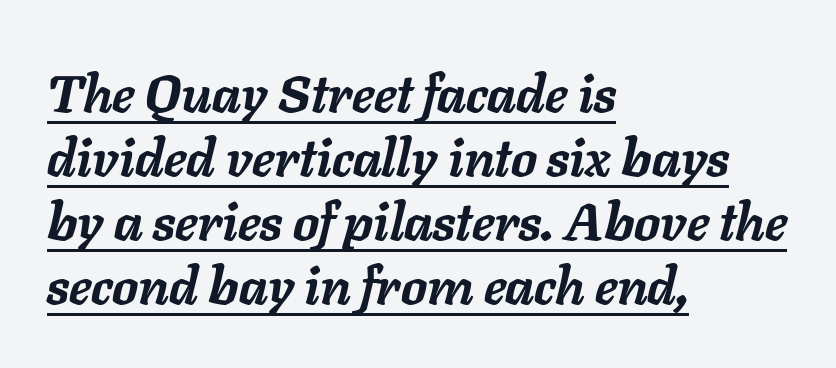
{"italic": "yes", "lean": "right", "slant_degrees": 11, "bold": "yes", "weight": "semibold", "width": "normal", "stroke_contrast": "low", "x_height": "medium", "monospaced": "no", "underline": "yes", "align": "left", "line_spacing_ratio": 1.23, "letter_spacing": "normal", "letter_spacing_em": 0.0, "glyph_px": 52}
